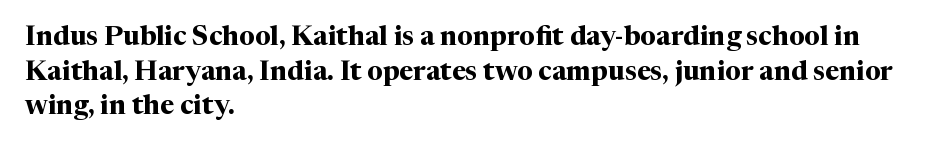
Q: Is the text bold? A: Yes.
Q: Is the text italic (slanted)? A: No, it is upright.
Q: Is the text underlined? A: No.
Q: How is the paragraph aligned? A: Left-aligned.
Q: Is the spacing between letters normal or unusually wide? A: Normal.
Q: Is the spacing between lines tight, normal or loose? A: Normal.
